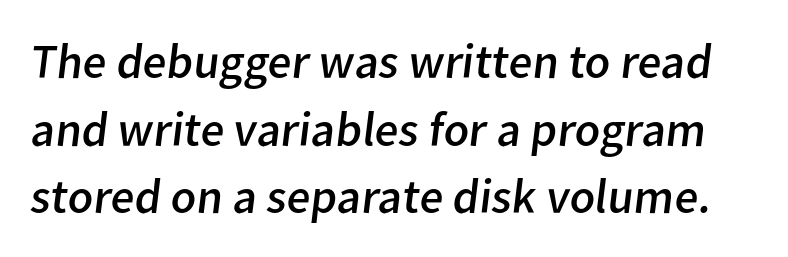
Summary of vertical rhythm: regular, with standard interline spacing. Default kerning and tracking; the words read as compact shapes. This is not heavy type; no bold has been used. The strip under each line holds only bare page. Proportional: the letters do not fall into vertical columns. No feet cap the strokes, marking this as sans-serif type.
